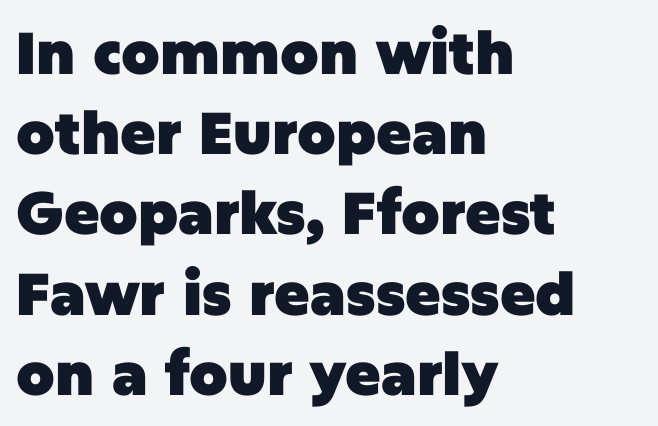
The image shows 59 px heavy sans-serif type, upright; set left-aligned, normal line spacing (1.36x), normal letter spacing, not underlined; low stroke contrast and a large x-height.
